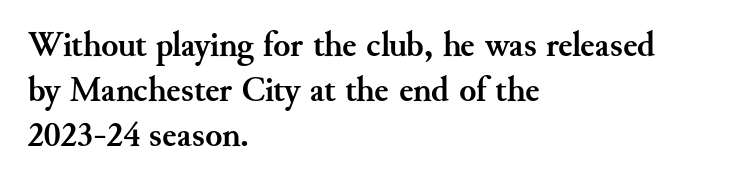
{"serif": "yes", "italic": "no", "bold": "yes", "weight": "semibold", "width": "normal", "stroke_contrast": "medium", "x_height": "small", "monospaced": "no", "underline": "no", "align": "left", "line_spacing": "normal", "line_spacing_ratio": 1.28, "letter_spacing": "normal", "letter_spacing_em": 0.0, "glyph_px": 35}
